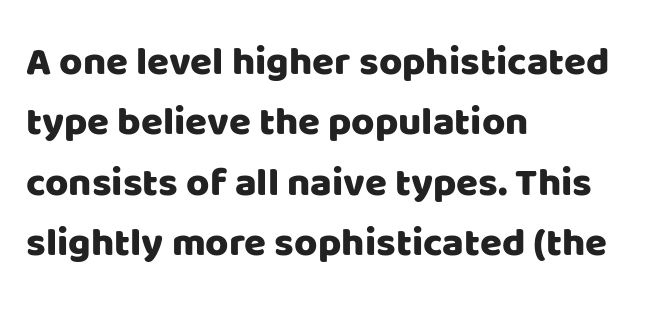
Q: Is the text italic (slanted)? A: No, it is upright.
Q: Is the typeface a serif or a sans-serif typeface? A: Sans-serif.
Q: Is the text underlined? A: No.
Q: How is the paragraph aligned? A: Left-aligned.
Q: Is the spacing between letters normal or unusually wide? A: Normal.
Q: Is the spacing between lines tight, normal or loose? A: Normal.
Q: Width (condensed, normal, or wide)? A: Normal.
Q: Stroke contrast? A: Low.
Q: x-height? A: Large.
Q: Monospaced? A: No.
